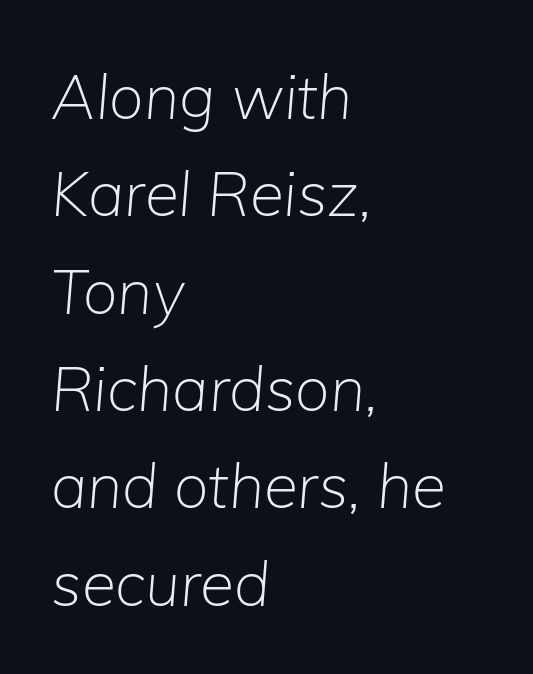
The image shows 62 px light type, italic (leaning right); set left-aligned, normal line spacing (1.57x), normal letter spacing, not underlined; low stroke contrast and a medium x-height.
